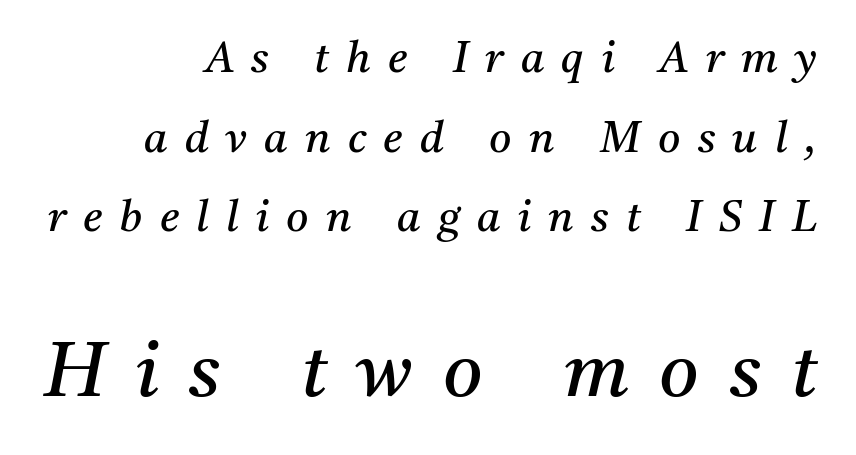
The words here are not underlined. Is the lower block the larger one? Yes — the lower block carries the bigger type. This is not heavy type; no bold has been used. Letter spacing: wide.
